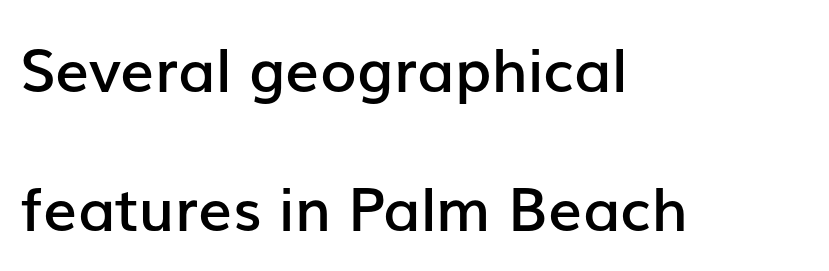
{"serif": "no", "italic": "no", "bold": "semi", "weight": "semibold", "width": "normal", "stroke_contrast": "low", "x_height": "medium", "monospaced": "no", "underline": "no", "align": "left", "line_spacing": "loose", "line_spacing_ratio": 2.32, "letter_spacing": "normal", "letter_spacing_em": 0.0, "glyph_px": 60}
